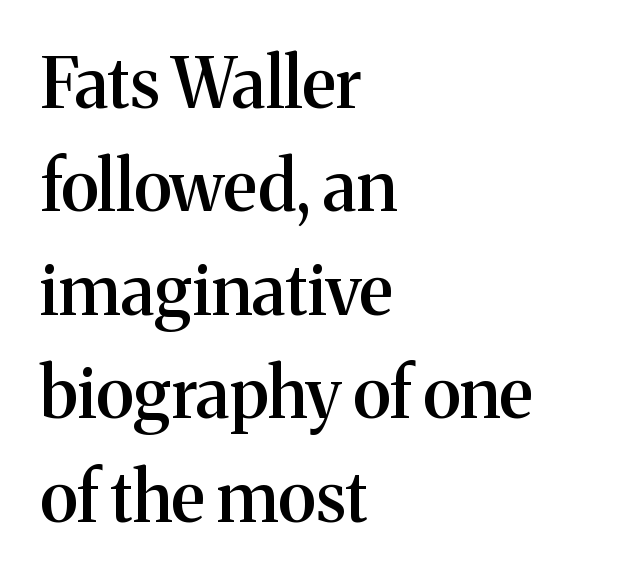
The image shows 69 px semibold serif type, upright; set left-aligned, normal line spacing (1.5x), normal letter spacing, not underlined; medium stroke contrast and a medium x-height.
